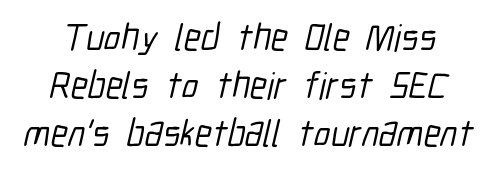
Q: Is the typeface a serif or a sans-serif typeface? A: Sans-serif.
Q: Is the text underlined? A: No.
Q: Is the spacing between letters normal or unusually wide? A: Normal.
Q: Is the spacing between lines tight, normal or loose? A: Normal.
Q: Width (condensed, normal, or wide)? A: Condensed.
Q: Stroke contrast? A: Low.
Q: x-height? A: Medium.
Q: Monospaced? A: No.
